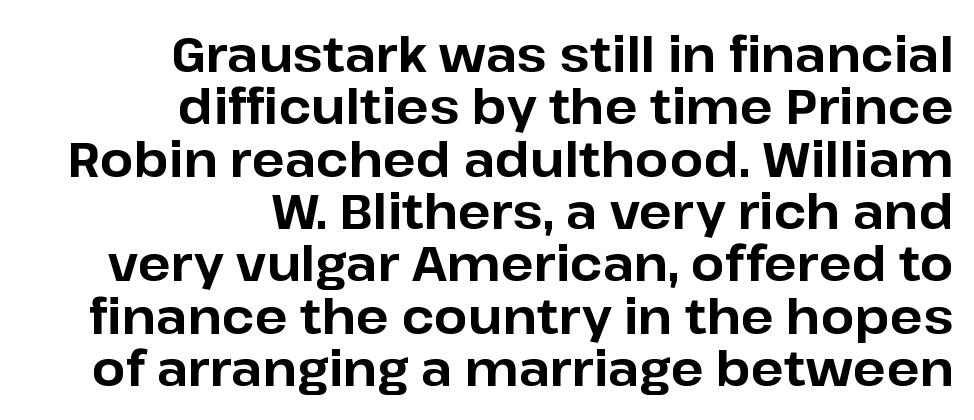
The image shows 48 px bold sans-serif type, upright; set right-aligned, tight line spacing (1.09x), normal letter spacing, not underlined; low stroke contrast and a medium x-height.
